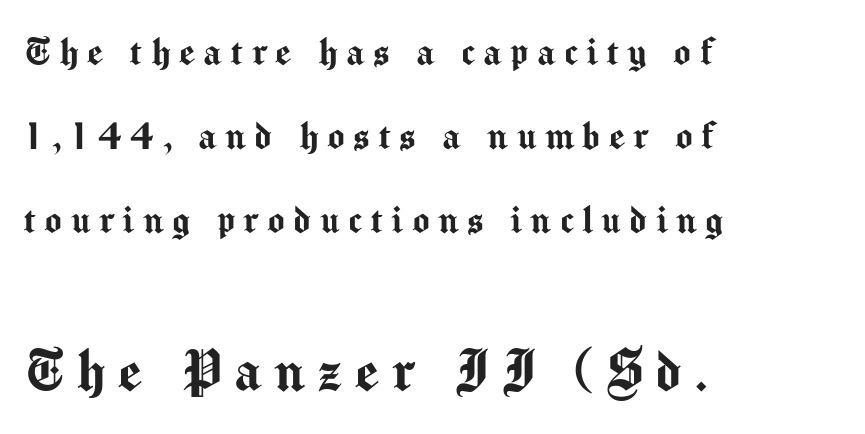
Does the copy run flush right? No — it runs flush left. Unmarked baselines from the first word to the last. Looks like regular typesetting: each glyph gets only the width it needs. The font family rendered here belongs to the sans-serif group. When letters stand straight like this, we call the style roman or upright.
